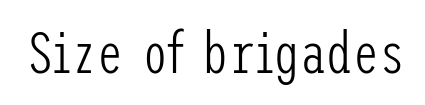
{"serif": "no", "italic": "no", "bold": "no", "weight": "light", "width": "condensed", "stroke_contrast": "low", "x_height": "medium", "underline": "no", "letter_spacing": "normal", "letter_spacing_em": 0.0, "glyph_px": 59}
